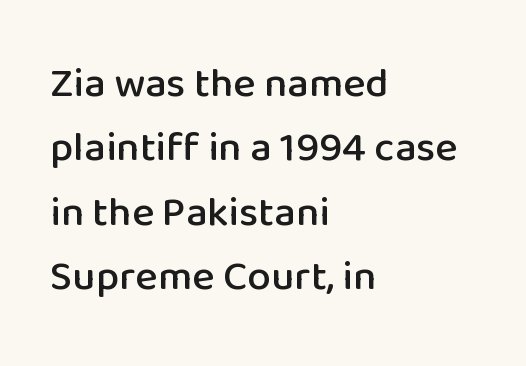
The image shows 42 px sans-serif type, upright; set left-aligned, normal line spacing (1.53x), normal letter spacing, not underlined; low stroke contrast and a medium x-height.
